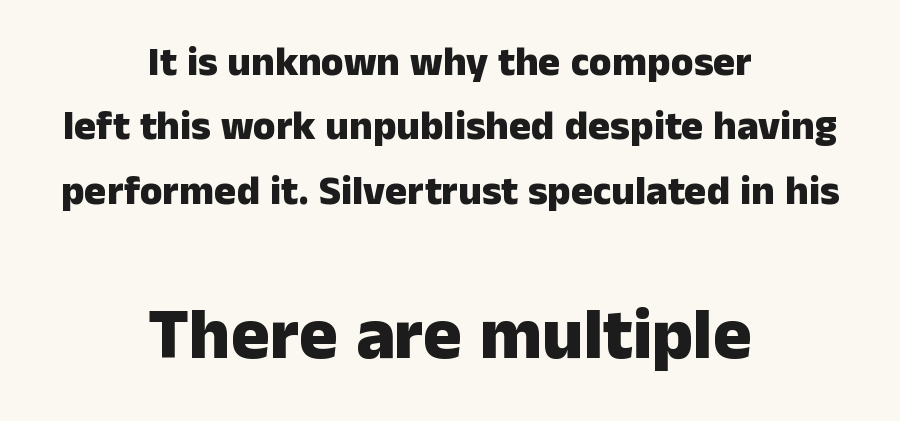
{"serif": "no", "italic": "no", "bold": "yes", "weight": "heavy", "width": "normal", "stroke_contrast": "low", "x_height": "medium", "monospaced": "no", "underline": "no", "align": "center", "line_spacing": "normal", "line_spacing_ratio": 1.57, "letter_spacing": "normal", "letter_spacing_em": 0.0, "larger_block": "second", "size_ratio": 1.76, "glyph_px": 72}
